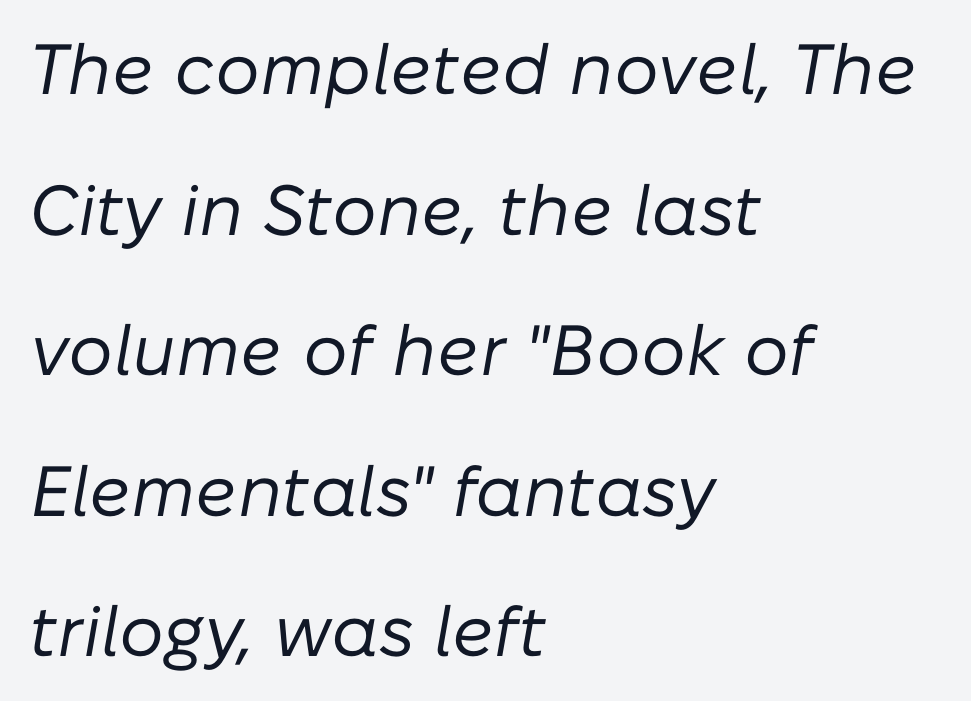
Q: Is the text bold? A: No.
Q: Is the text italic (slanted)? A: Yes, it leans right by about 10 degrees.
Q: Is the text underlined? A: No.
Q: How is the paragraph aligned? A: Left-aligned.
Q: Is the spacing between letters normal or unusually wide? A: Normal.
Q: Is the spacing between lines tight, normal or loose? A: Loose.
Q: Width (condensed, normal, or wide)? A: Normal.
Q: Stroke contrast? A: Low.
Q: x-height? A: Medium.
Q: Monospaced? A: No.
